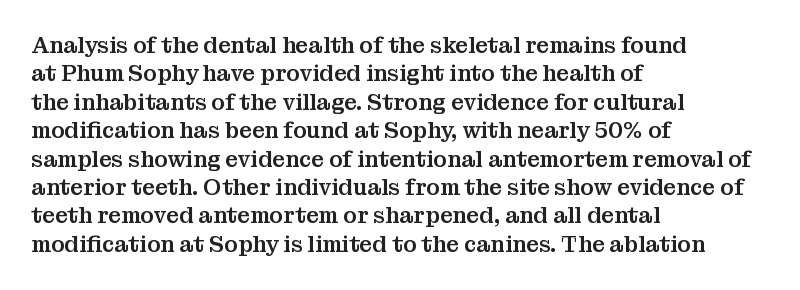
Does extra space separate the letters? No, they use regular spacing. Rows of type keep a routine distance in the vertical direction. Descender tails drop into unmarked territory. No italicization has been applied; the sample stays upright.
